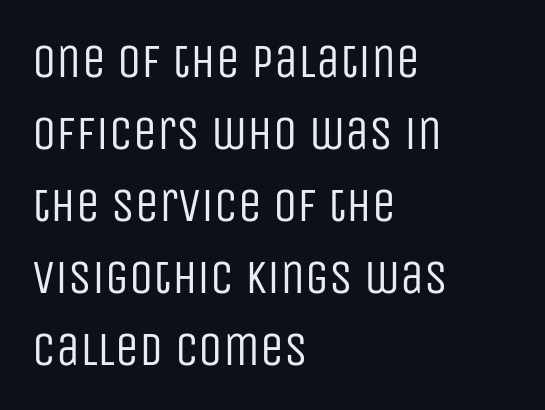
The typesetting does not lean heavy: it is not bold. The rendering uses natural spacing where letterforms have individual widths. Compared with typical body copy, the letter spacing here is the same. Vertical spacing — default. Posture: upright roman. Horizontal alignment here is leftward, the default for most running prose.
